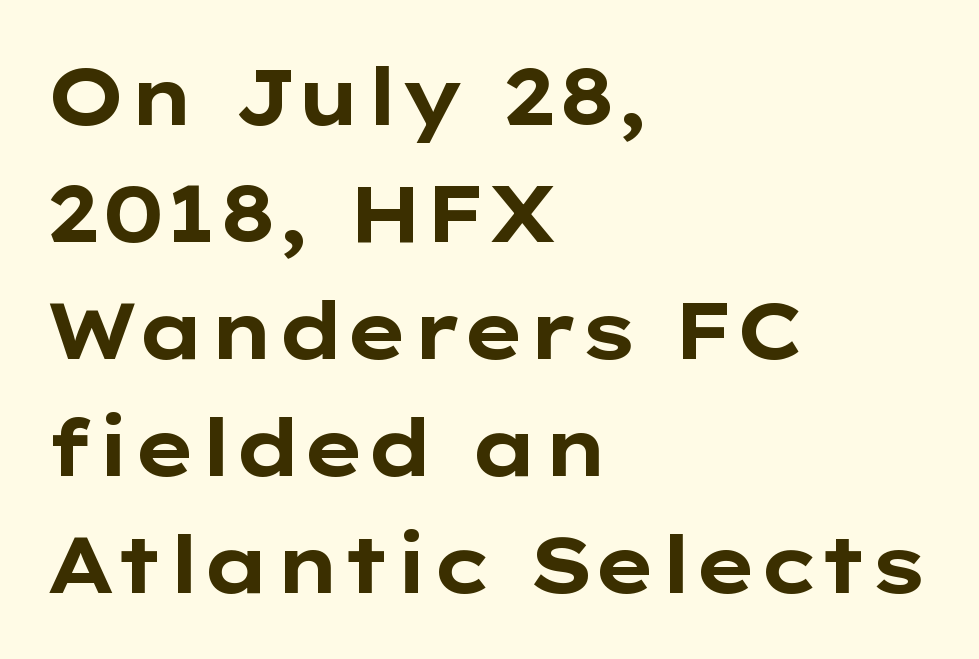
Q: Is the text bold? A: Yes.
Q: Is the text italic (slanted)? A: No, it is upright.
Q: Is the typeface a serif or a sans-serif typeface? A: Sans-serif.
Q: Is the text underlined? A: No.
Q: How is the paragraph aligned? A: Left-aligned.
Q: Is the spacing between letters normal or unusually wide? A: Normal.
Q: Is the spacing between lines tight, normal or loose? A: Normal.
Q: Width (condensed, normal, or wide)? A: Wide.
Q: Stroke contrast? A: Low.
Q: x-height? A: Medium.
Q: Monospaced? A: No.
